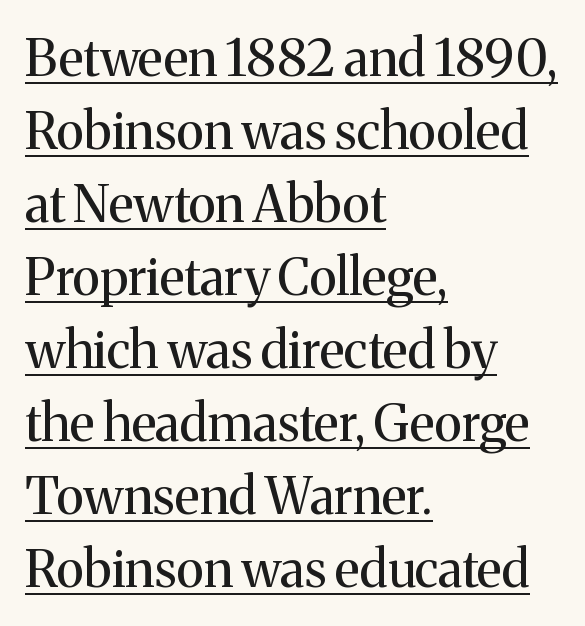
Q: Is the text bold? A: No.
Q: Is the text italic (slanted)? A: No, it is upright.
Q: Is the typeface a serif or a sans-serif typeface? A: Serif.
Q: Is the text underlined? A: Yes.
Q: How is the paragraph aligned? A: Left-aligned.
Q: Is the spacing between letters normal or unusually wide? A: Normal.
Q: Is the spacing between lines tight, normal or loose? A: Normal.
Q: Width (condensed, normal, or wide)? A: Normal.
Q: Stroke contrast? A: Medium.
Q: x-height? A: Medium.
Q: Monospaced? A: No.
